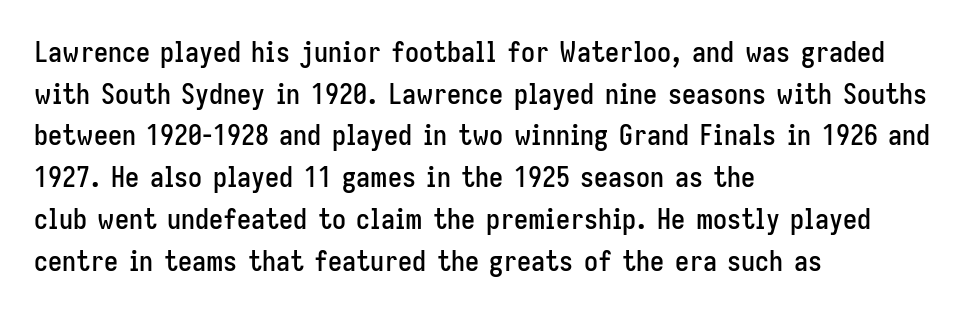
The letters stand straight up with perfectly vertical stems. The glyphs are unaccompanied by any horizontal stroke below them. The passage shown is typeset with a sans-serif family. What's the leading like? Ordinary, nothing unusual. Do the characters align in a grid? No, the font is proportional.
